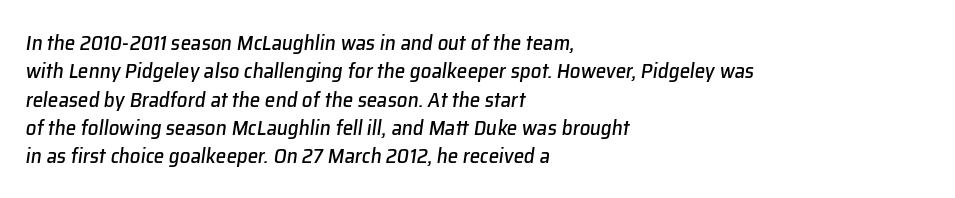
Does extra space separate the letters? No, they use regular spacing. Emphasis-style slanted type is in use. Alignment: flush left. The line-height multiplier appears to be the usual default. Descender tails drop into unmarked territory.
